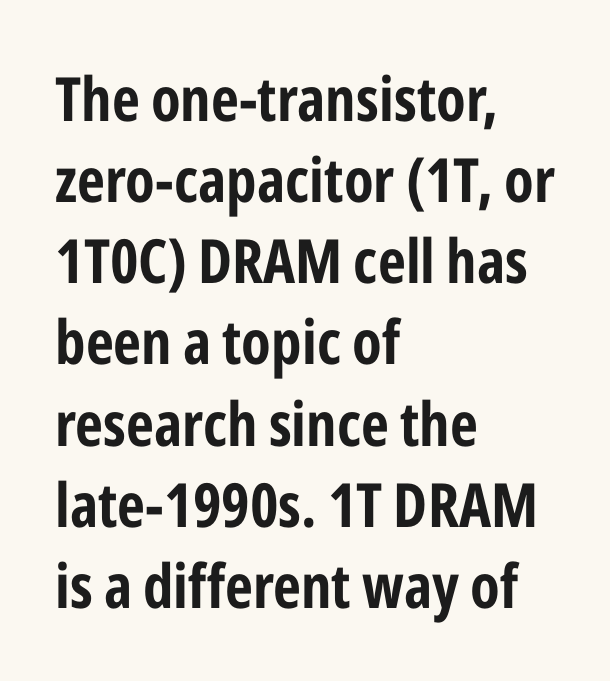
The image shows 61 px bold, condensed sans-serif type, upright; set left-aligned, normal line spacing (1.33x), normal letter spacing, not underlined; low stroke contrast and a medium x-height.
